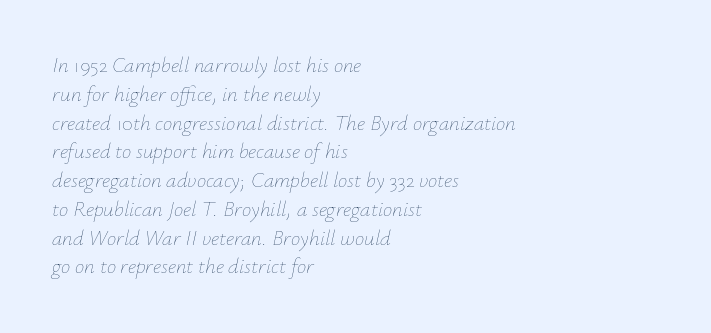
Q: Is the text bold? A: No.
Q: Is the text italic (slanted)? A: Yes, it leans right by about 12 degrees.
Q: Is the text underlined? A: No.
Q: How is the paragraph aligned? A: Left-aligned.
Q: Is the spacing between letters normal or unusually wide? A: Normal.
Q: Is the spacing between lines tight, normal or loose? A: Normal.
